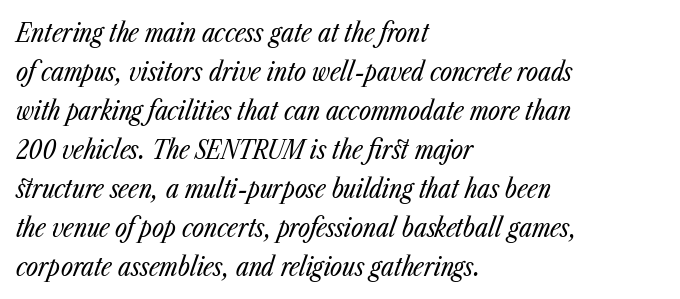
{"italic": "yes", "lean": "right", "slant_degrees": 23, "bold": "no", "underline": "no", "align": "left", "line_spacing": "normal", "line_spacing_ratio": 1.5, "letter_spacing": "normal", "letter_spacing_em": 0.0, "glyph_px": 26}
